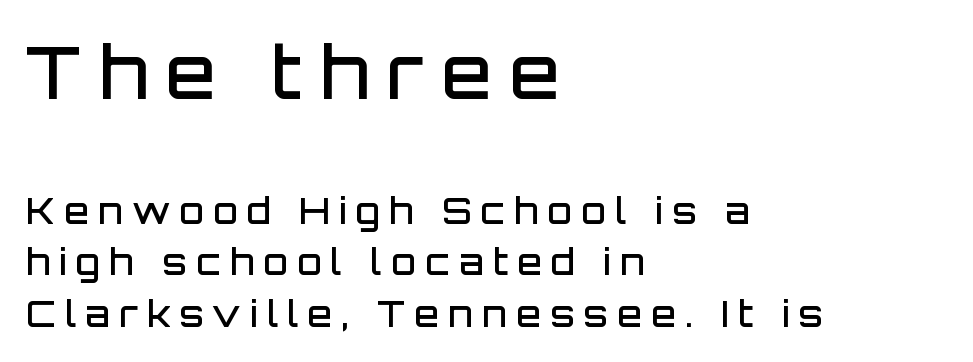
Q: Is the text bold? A: Semi-bold.
Q: Is the text italic (slanted)? A: No, it is upright.
Q: Is the typeface a serif or a sans-serif typeface? A: Sans-serif.
Q: Is the text underlined? A: No.
Q: How is the paragraph aligned? A: Left-aligned.
Q: Is the spacing between letters normal or unusually wide? A: Unusually wide.
Q: Is the spacing between lines tight, normal or loose? A: Normal.
Q: Which block of text is set in a larger size, the first (top) or the second (bottom)? A: The first (top) one.
Q: Width (condensed, normal, or wide)? A: Normal.
Q: Stroke contrast? A: Low.
Q: x-height? A: Large.
Q: Monospaced? A: No.
